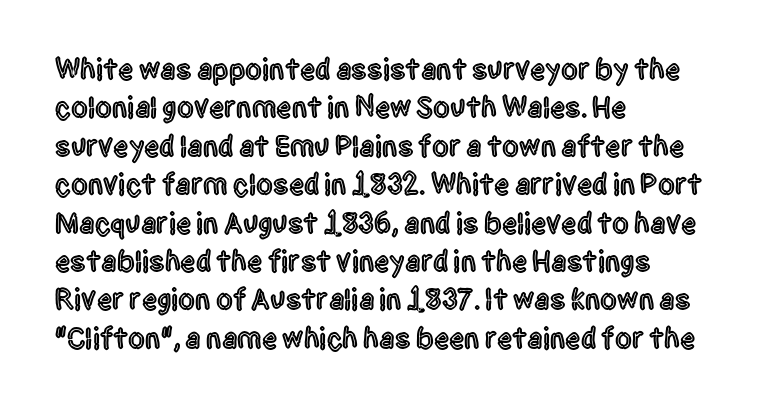
Q: Is the text italic (slanted)? A: No, it is upright.
Q: Is the typeface a serif or a sans-serif typeface? A: Sans-serif.
Q: Is the text underlined? A: No.
Q: How is the paragraph aligned? A: Left-aligned.
Q: Is the spacing between letters normal or unusually wide? A: Normal.
Q: Is the spacing between lines tight, normal or loose? A: Normal.
Q: Width (condensed, normal, or wide)? A: Condensed.
Q: x-height? A: Large.
Q: Monospaced? A: No.
